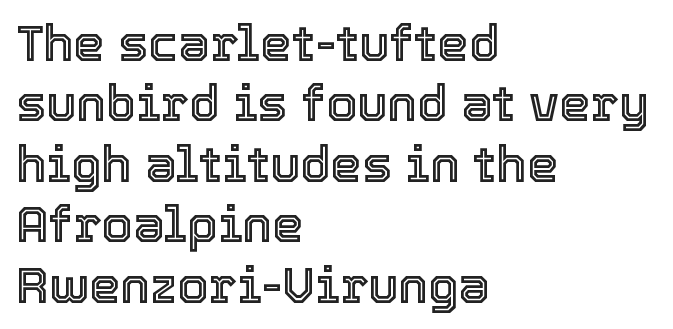
No italicization has been applied; the sample stays upright. Each line starts at the same left margin while the right side varies. Proportional: the letters do not fall into vertical columns. Honestly, the letter spacing is just normal — you wouldn't notice it.
